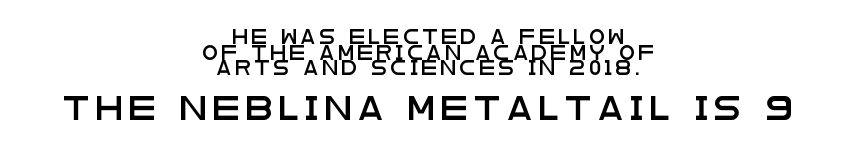
Where is the straight margin? There isn't one; the lines are centered. Character size in the trailing block exceeds that of the leading block. The type is letterspaced generously, with wide tracking. A roman cut, with each character standing at attention.
